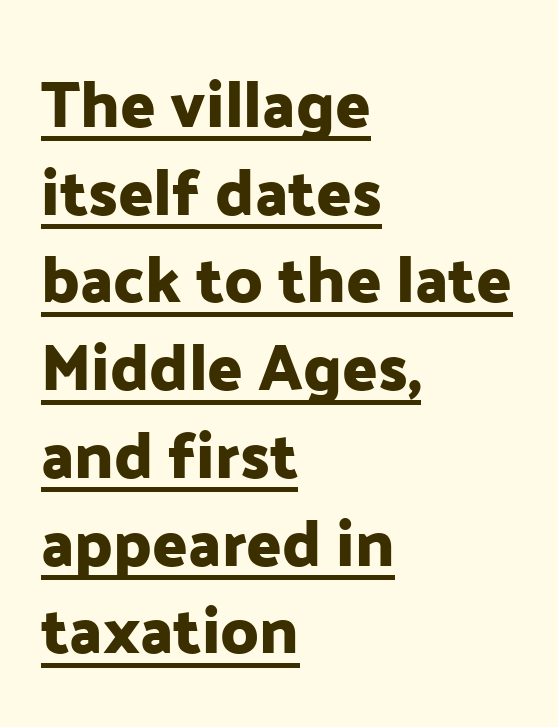
{"serif": "no", "italic": "no", "width": "normal", "stroke_contrast": "low", "x_height": "medium", "monospaced": "no", "underline": "yes", "align": "left", "line_spacing": "normal", "line_spacing_ratio": 1.35, "letter_spacing": "normal", "letter_spacing_em": 0.0, "glyph_px": 65}
